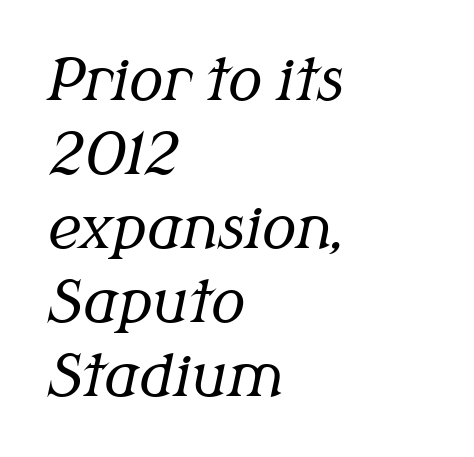
Q: Is the text bold? A: No.
Q: Is the text italic (slanted)? A: Yes, it leans right by about 12 degrees.
Q: Is the typeface a serif or a sans-serif typeface? A: Serif.
Q: Is the text underlined? A: No.
Q: How is the paragraph aligned? A: Left-aligned.
Q: Is the spacing between letters normal or unusually wide? A: Normal.
Q: Is the spacing between lines tight, normal or loose? A: Normal.
Q: Width (condensed, normal, or wide)? A: Normal.
Q: Stroke contrast? A: Medium.
Q: x-height? A: Medium.
Q: Monospaced? A: No.
